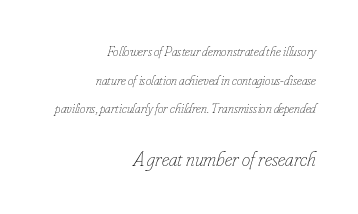
Posture: slanted. Nothing heavy about these letters — not bold at all. The later block is typeset at a bigger size than the earlier block. Reading down the block, your eye finds every line finishing at a fixed right position. Has an underline been added? It has not.
